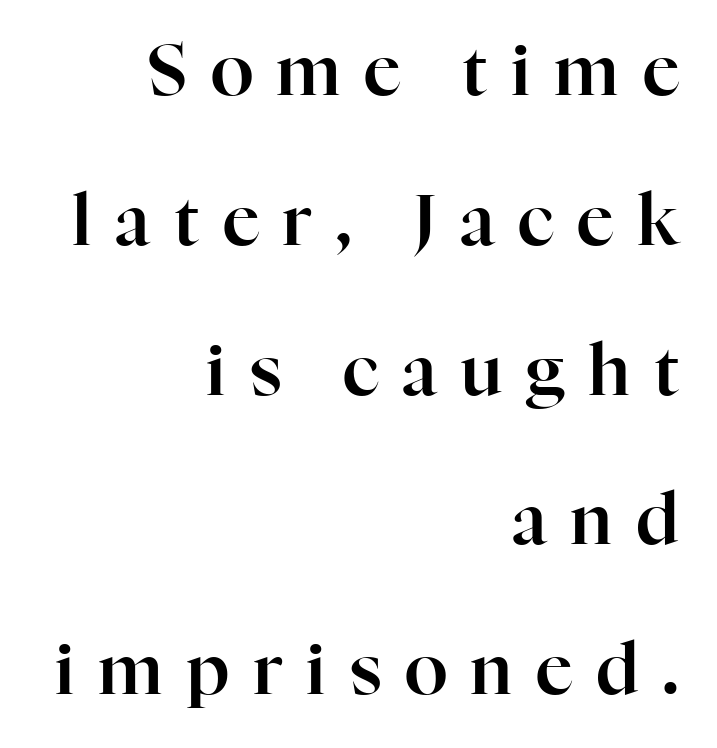
{"serif": "yes", "italic": "no", "width": "normal", "stroke_contrast": "high", "x_height": "medium", "monospaced": "no", "underline": "no", "align": "right", "line_spacing": "loose", "line_spacing_ratio": 2.11, "letter_spacing": "wide", "letter_spacing_em": 0.33, "glyph_px": 71}
